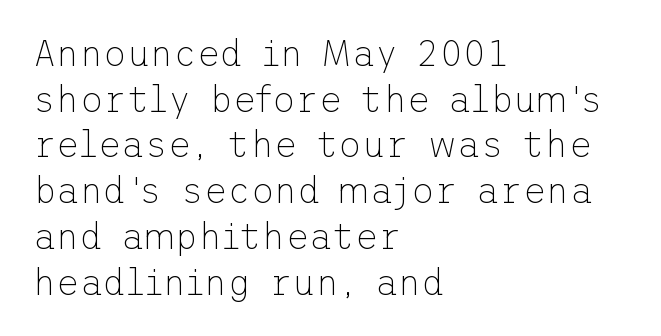
The image shows 36 px thin sans-serif type, upright; set left-aligned, normal line spacing (1.27x), normal letter spacing, not underlined; low stroke contrast and a medium x-height.
